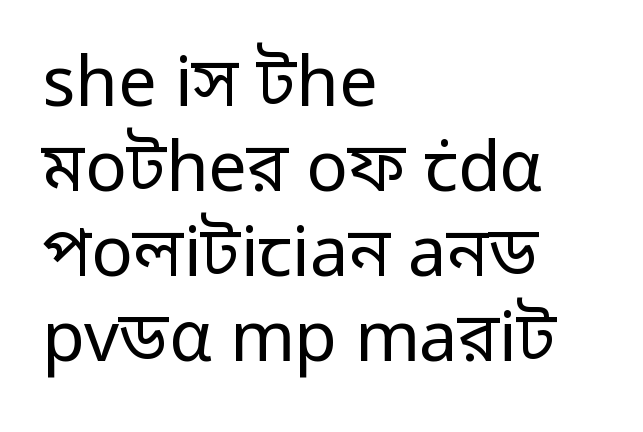
{"serif": "no", "italic": "no", "bold": "no", "weight": "regular", "width": "normal", "stroke_contrast": "low", "x_height": "medium", "monospaced": "no", "underline": "no", "align": "left", "line_spacing_ratio": 1.23, "letter_spacing": "normal", "letter_spacing_em": 0.0, "glyph_px": 69}
